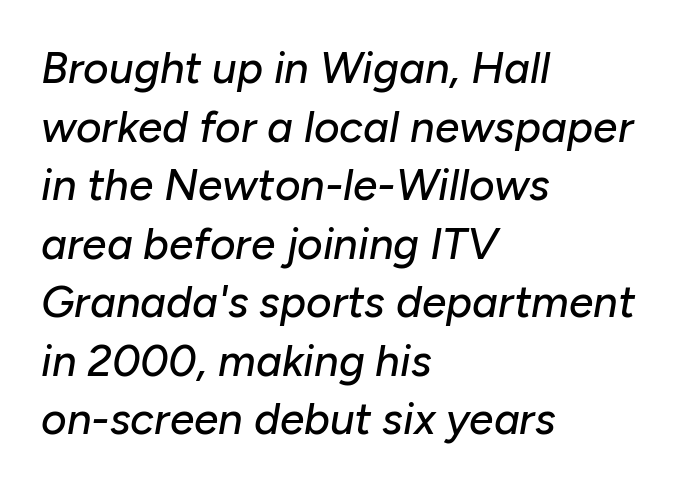
{"italic": "yes", "lean": "right", "slant_degrees": 10, "width": "normal", "stroke_contrast": "low", "x_height": "medium", "monospaced": "no", "underline": "no", "align": "left", "line_spacing": "normal", "line_spacing_ratio": 1.33, "letter_spacing": "normal", "letter_spacing_em": 0.0, "glyph_px": 44}
